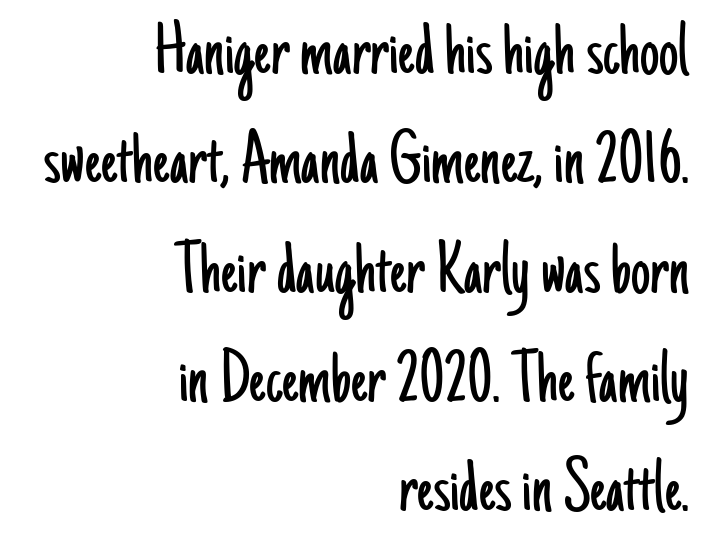
The image shows 77 px light, condensed sans-serif type, upright; set right-aligned, normal line spacing (1.42x), normal letter spacing, not underlined; low stroke contrast and a small x-height.
